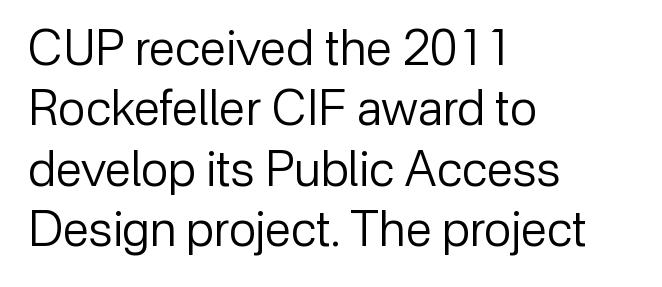
The image shows 48 px regular-weight sans-serif type, upright; set left-aligned, normal line spacing (1.26x), normal letter spacing, not underlined; low stroke contrast and a medium x-height.
